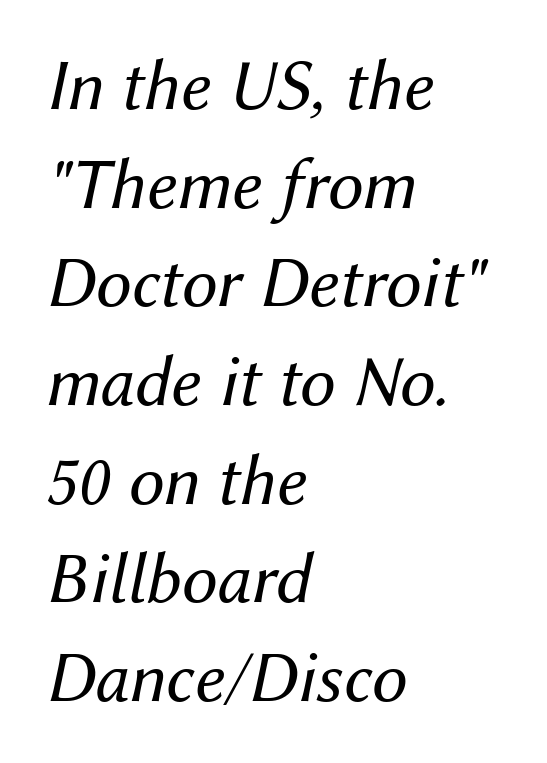
Visually the block forms a straight wall on the left and a jagged coastline on the right. Here the designer chose a conventional face with non-uniform glyph widths. The rendering applies a slant to the glyphs. Successive baselines arrive at the customary interval. Beneath every word, the page is bare. Heaviness? Minimal to ordinary, like unemphasized prose.
